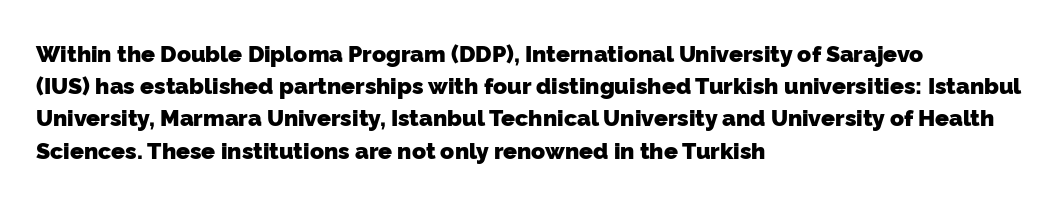
The paragraph shown leans on its left margin. The block of text has a typical density, with ordinary space between rows. Tracking value appears to be zero — textbook default spacing. Nobody drew a line under any word here. The typesetting leans heavy: a genuine bold.
